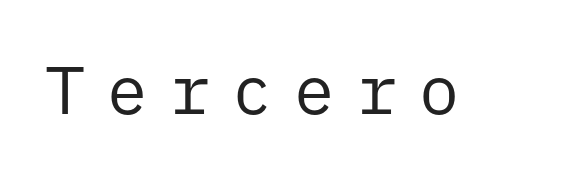
{"serif": "no", "italic": "no", "bold": "no", "weight": "regular", "width": "normal", "stroke_contrast": "low", "x_height": "medium", "monospaced": "yes", "underline": "no", "letter_spacing": "wide", "letter_spacing_em": 0.33, "glyph_px": 67}
